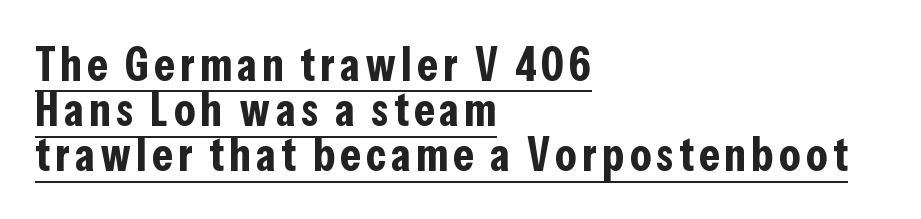
Each letter keeps its own natural width here, so spacing adapts to shape. This is sans-serif lettering, the kind often seen on screens and signage. Every letter is thick-stroked: bold, no question. Tightly led — the rows are bunched. These lines are set flush left with a ragged right edge.
